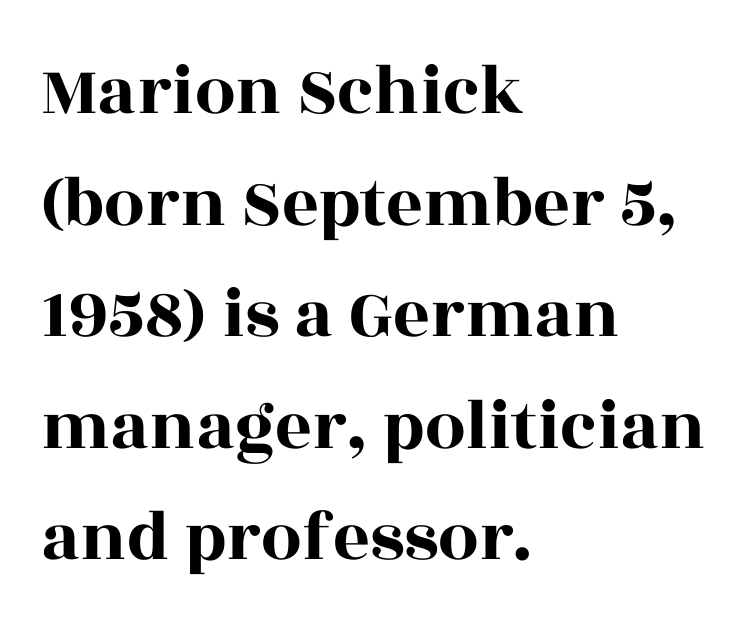
{"serif": "yes", "italic": "no", "width": "wide", "x_height": "large", "monospaced": "no", "underline": "no", "align": "left", "line_spacing": "normal", "line_spacing_ratio": 1.55, "letter_spacing": "normal", "letter_spacing_em": 0.0, "glyph_px": 72}
